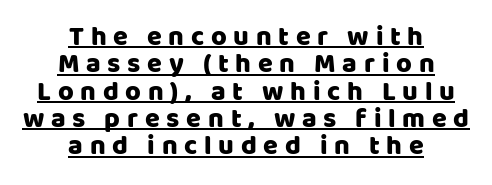
{"italic": "no", "underline": "yes", "align": "center", "line_spacing": "tight", "line_spacing_ratio": 1.01, "letter_spacing": "wide", "letter_spacing_em": 0.25, "glyph_px": 27}
